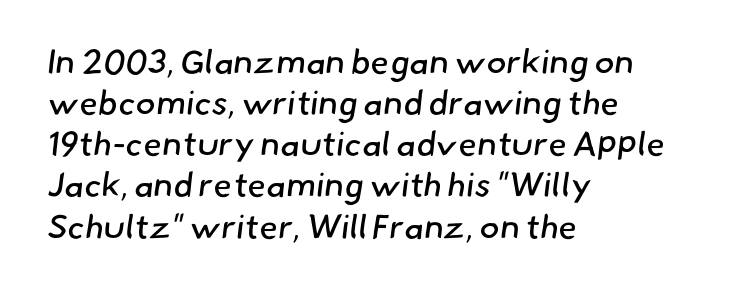
Students, note that the glyphs here touch the page at normal intervals. These lines stack with their left ends in a neat column. A sans-serif font was chosen for this passage. A quiet, ordinary-to-light weight characterises the typeface. A clean baseline with only descenders dipping below it.
